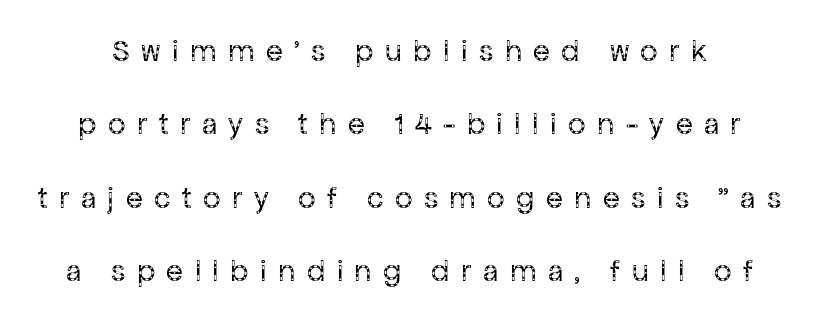
The image shows 31 px regular-weight sans-serif type, upright; set loose line spacing (2.37x), unusually wide letter spacing (+0.37 em), not underlined; low stroke contrast and a medium x-height.
